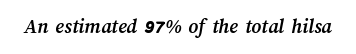
The image shows 21 px bold type; set normal letter spacing, not underlined.
